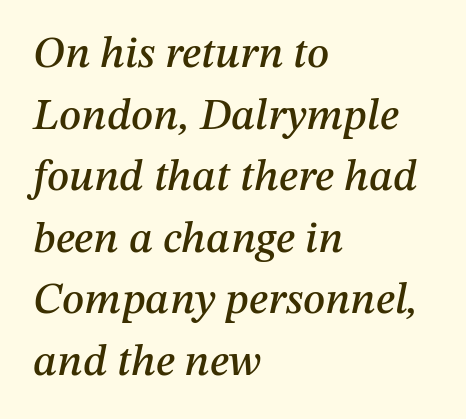
Compared with ordinary roman type, these characters are visibly tilted. This rendering uses left alignment, leaving the right contour irregular. The type is set solid horizontally, with unmodified tracking. Beneath every word, the page is bare. Summary of vertical rhythm: regular, with standard interline spacing.
